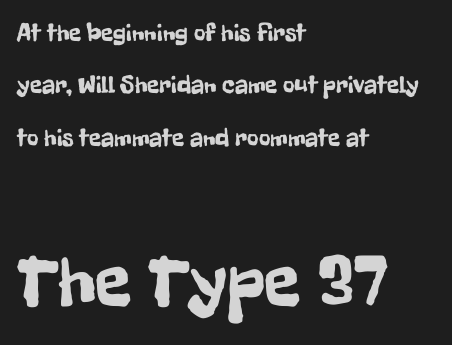
{"serif": "no", "italic": "no", "width": "condensed", "stroke_contrast": "low", "x_height": "medium", "monospaced": "no", "underline": "no", "align": "left", "line_spacing": "loose", "line_spacing_ratio": 2.1, "letter_spacing": "normal", "letter_spacing_em": 0.0, "larger_block": "second", "size_ratio": 3.0, "glyph_px": 75}
